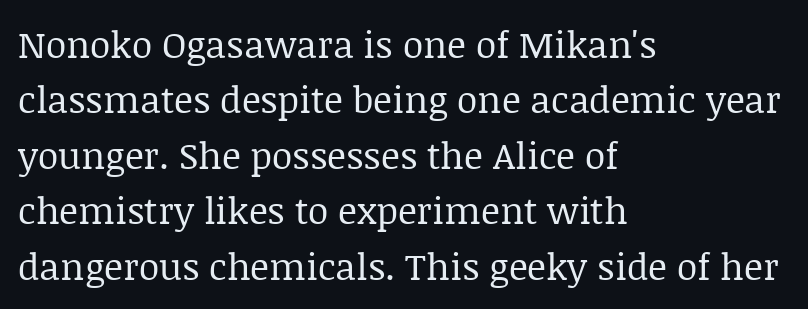
{"serif": "yes", "italic": "no", "bold": "no", "weight": "regular", "width": "normal", "stroke_contrast": "low", "x_height": "large", "monospaced": "no", "underline": "no", "align": "left", "line_spacing": "normal", "line_spacing_ratio": 1.5, "letter_spacing": "normal", "letter_spacing_em": 0.0, "glyph_px": 37}
